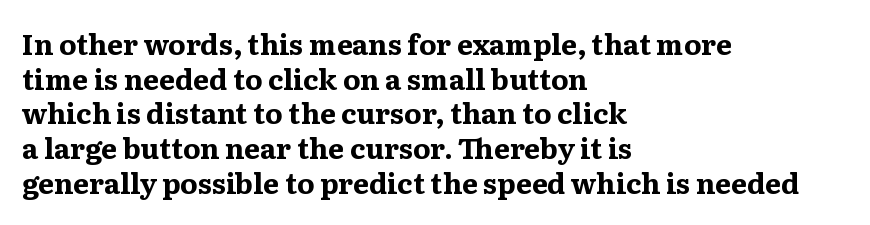
The image shows 28 px bold, wide serif type, upright; set left-aligned, line spacing 1.24x, normal letter spacing, not underlined; medium stroke contrast and a medium x-height.
